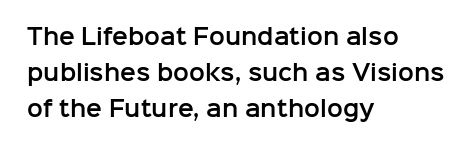
Q: Is the text italic (slanted)? A: No, it is upright.
Q: Is the text underlined? A: No.
Q: How is the paragraph aligned? A: Left-aligned.
Q: Is the spacing between letters normal or unusually wide? A: Normal.
